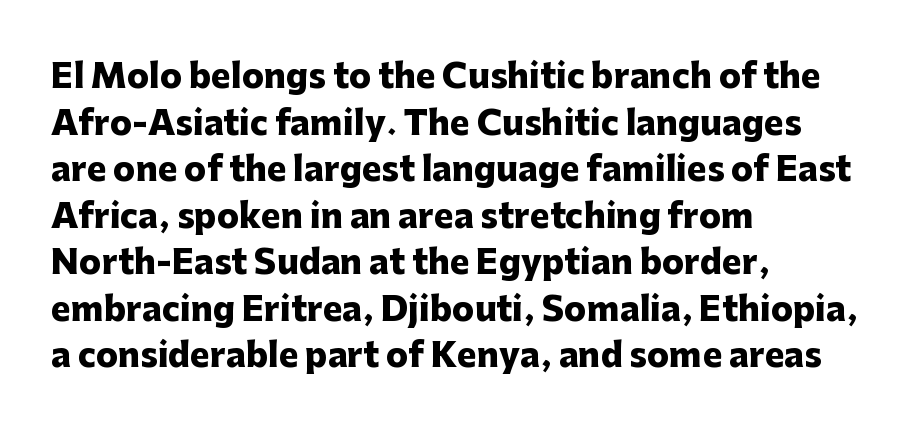
The image shows 33 px heavy sans-serif type, upright; set left-aligned, normal line spacing (1.41x), normal letter spacing, not underlined; low stroke contrast and a medium x-height.
